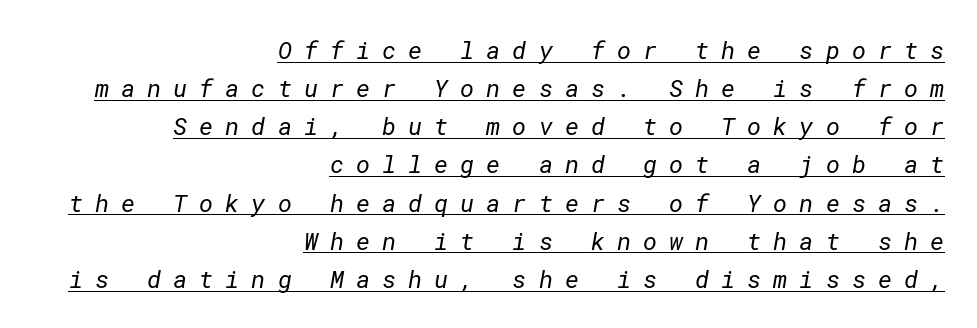
The image shows 24 px text type; set right-aligned, normal line spacing (1.59x), unusually wide letter spacing (+0.5 em), underlined.
